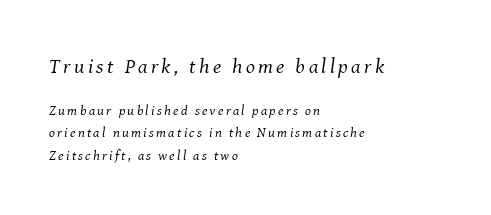
The image shows 21 px text type, italic (leaning right); set left-aligned, normal line spacing (1.59x), not underlined; the first (top) block is 1.5x larger.
